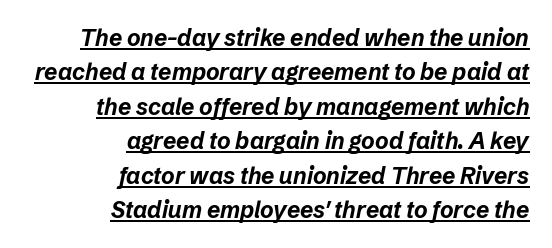
{"italic": "yes", "lean": "right", "slant_degrees": 12, "bold": "yes", "underline": "yes", "align": "right", "line_spacing": "normal", "line_spacing_ratio": 1.5, "letter_spacing": "normal", "letter_spacing_em": 0.0, "glyph_px": 23}
